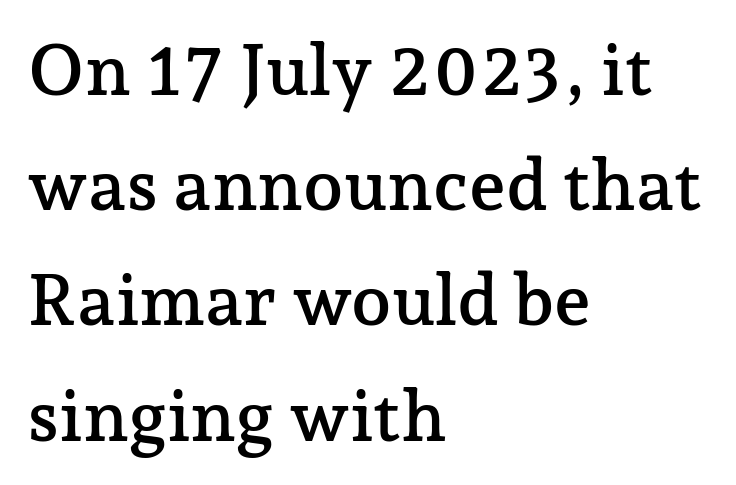
The image shows 72 px serif type, upright; set left-aligned, normal line spacing (1.6x), normal letter spacing, not underlined; low stroke contrast and a medium x-height.
